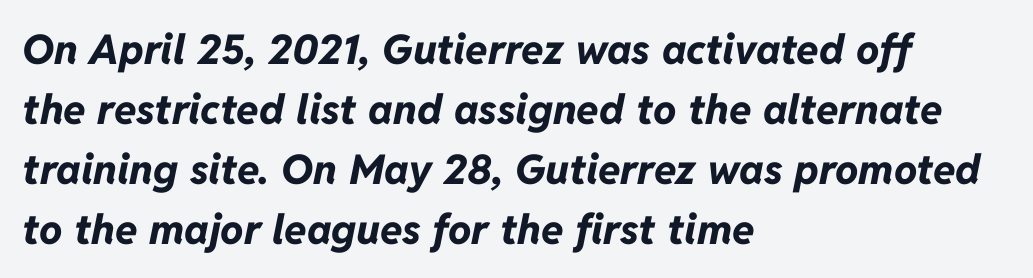
Q: Is the text bold? A: Yes.
Q: Is the text italic (slanted)? A: Yes, it leans right by about 11 degrees.
Q: Is the text underlined? A: No.
Q: How is the paragraph aligned? A: Left-aligned.
Q: Is the spacing between letters normal or unusually wide? A: Normal.
Q: Is the spacing between lines tight, normal or loose? A: Normal.
Q: Width (condensed, normal, or wide)? A: Normal.
Q: Stroke contrast? A: Low.
Q: x-height? A: Medium.
Q: Monospaced? A: No.
